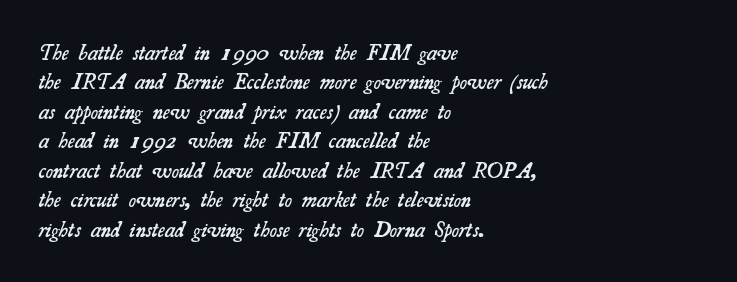
{"bold": "semi", "underline": "no", "align": "left", "line_spacing": "normal", "line_spacing_ratio": 1.34, "letter_spacing": "normal", "letter_spacing_em": 0.0, "glyph_px": 22}
